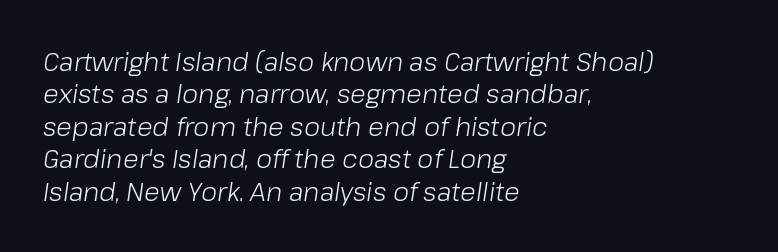
{"italic": "yes", "lean": "right", "slant_degrees": 8, "bold": "no", "underline": "no", "align": "left", "line_spacing": "normal", "line_spacing_ratio": 1.25, "letter_spacing": "normal", "letter_spacing_em": 0.0, "glyph_px": 26}
